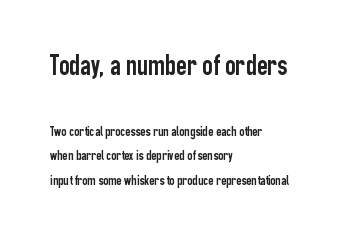
Q: Is the text italic (slanted)? A: No, it is upright.
Q: Is the typeface a serif or a sans-serif typeface? A: Sans-serif.
Q: Is the text underlined? A: No.
Q: How is the paragraph aligned? A: Left-aligned.
Q: Is the spacing between letters normal or unusually wide? A: Normal.
Q: Which block of text is set in a larger size, the first (top) or the second (bottom)? A: The first (top) one.
Q: Width (condensed, normal, or wide)? A: Condensed.
Q: Stroke contrast? A: Low.
Q: x-height? A: Medium.
Q: Monospaced? A: No.
